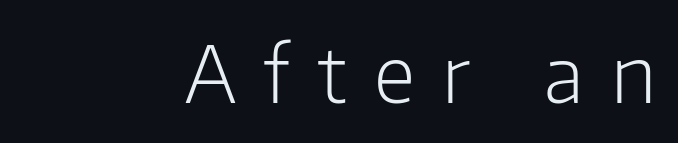
The image shows 78 px light sans-serif type, upright; set right-aligned, unusually wide letter spacing (+0.35 em), not underlined; low stroke contrast and a medium x-height.
